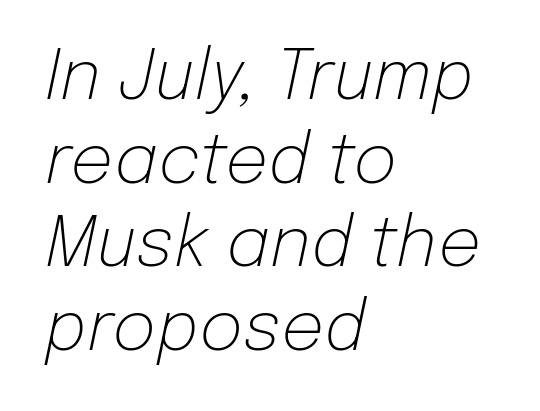
{"italic": "yes", "lean": "right", "slant_degrees": 12, "bold": "no", "weight": "light", "width": "normal", "stroke_contrast": "low", "x_height": "medium", "monospaced": "no", "underline": "no", "align": "left", "line_spacing_ratio": 1.23, "letter_spacing": "normal", "letter_spacing_em": 0.0, "glyph_px": 68}
